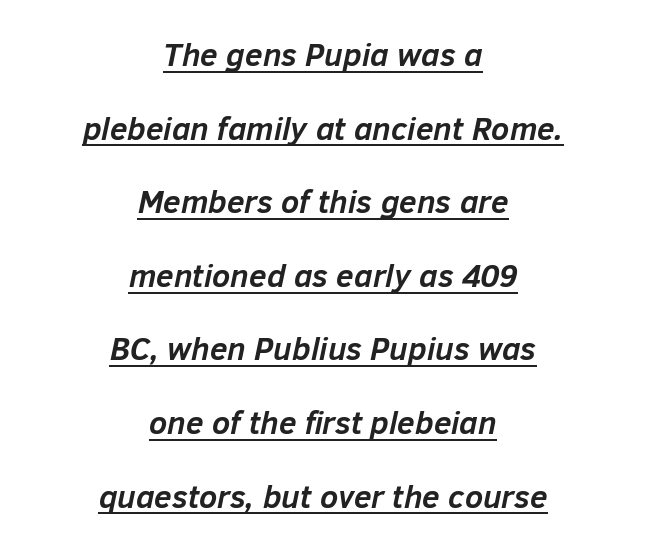
{"italic": "yes", "lean": "right", "slant_degrees": 12, "bold": "yes", "weight": "semibold", "width": "normal", "stroke_contrast": "low", "x_height": "medium", "monospaced": "no", "underline": "yes", "align": "center", "line_spacing": "loose", "line_spacing_ratio": 2.3, "letter_spacing": "normal", "letter_spacing_em": 0.0, "glyph_px": 32}
